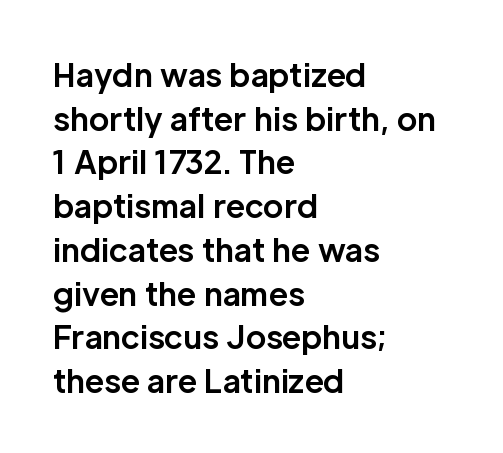
The image shows 31 px bold sans-serif type, upright; set left-aligned, normal line spacing (1.41x), normal letter spacing, not underlined; low stroke contrast and a medium x-height.
